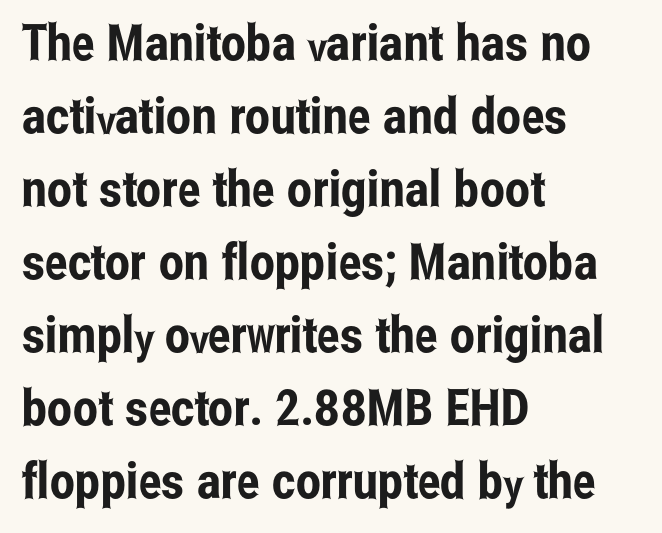
Students, note that the glyphs here touch the page at normal intervals. Successive baselines arrive at the customary interval. The area under the type is left untouched. No feet cap the strokes, marking this as sans-serif type. The ragged edge is on the right, which tells us the setting is flush left. A typesetter would call this proportional, since set widths differ per character.
